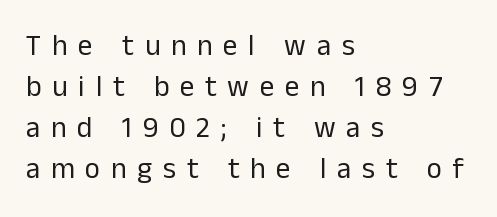
The letters advance in unequal steps, a hallmark of proportional type. The face looks like a standard text weight, possibly lighter. This sample is left-justified, so line endings fall wherever the words run out. Rule under the text: the space is simply empty. The leading is moderate, giving the passage an even texture.
